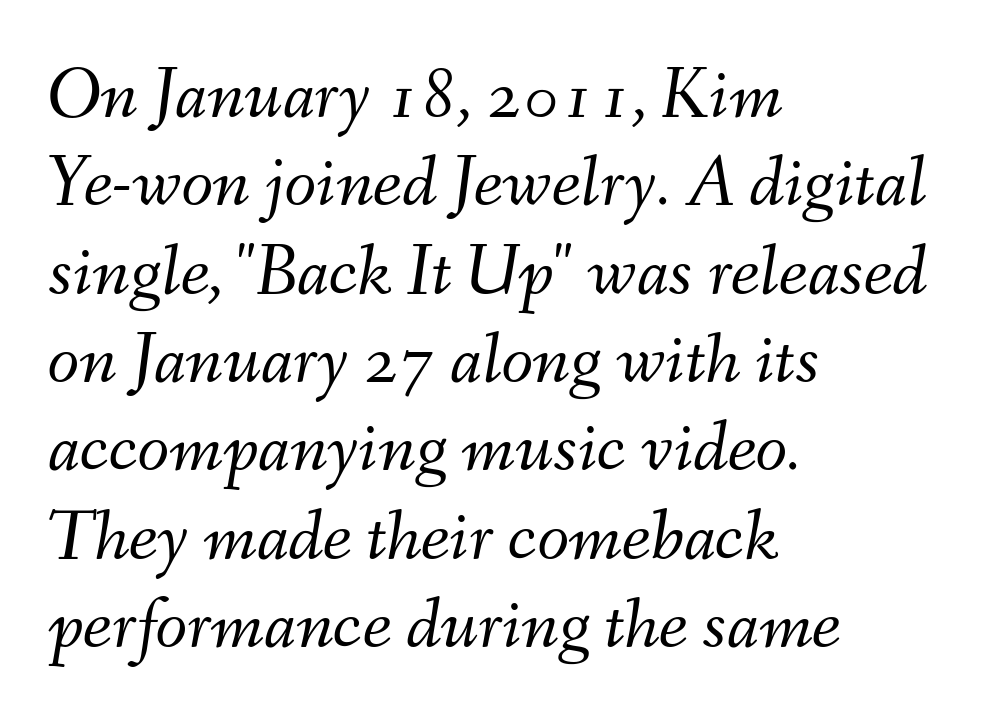
Slanted lettering throughout. The letterforms sit at book weight or below. Type without underlining. A typesetter would call this proportional, since set widths differ per character. Nobody touched the tracking dial on this one.
